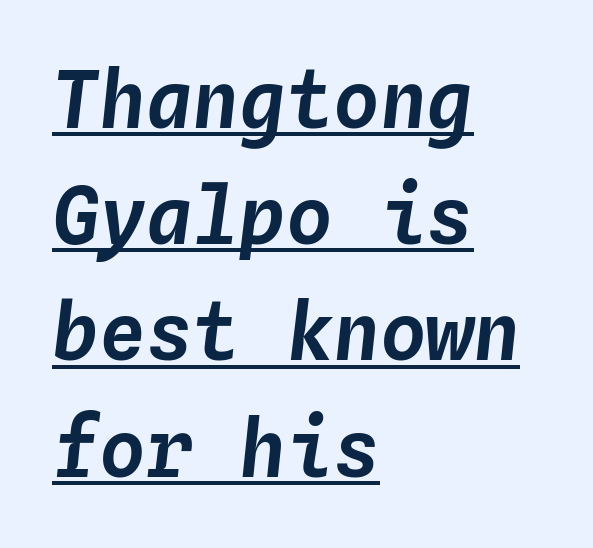
The image shows 78 px text type, italic (leaning right), monospaced; set left-aligned, normal line spacing (1.49x), normal letter spacing, underlined; low stroke contrast and a medium x-height.
